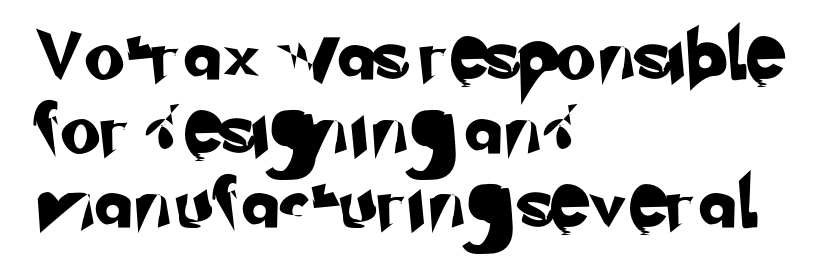
The glyphs in this specimen are sans serif. The typesetter chose a ragged-right arrangement here. These lines are rendered in a variable-pitch font. This sample keeps an unexceptional amount of space between lines. Rule under the text: the space is simply empty.
